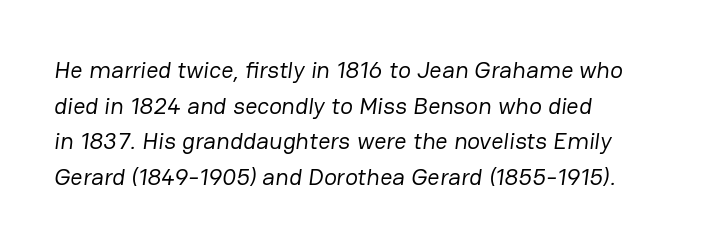
The image shows 24 px text type; set left-aligned, normal line spacing (1.48x), normal letter spacing, not underlined.
